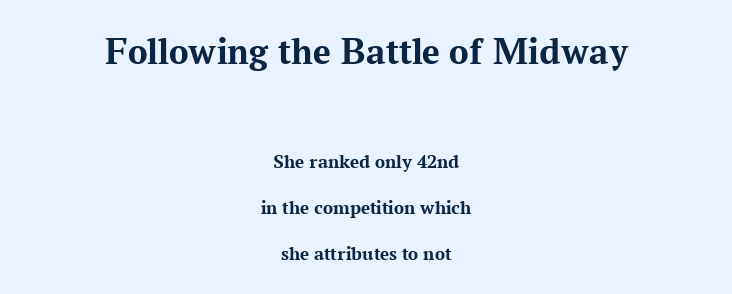
{"serif": "yes", "italic": "no", "bold": "yes", "weight": "bold", "width": "normal", "stroke_contrast": "medium", "x_height": "medium", "monospaced": "no", "underline": "no", "align": "center", "line_spacing": "loose", "line_spacing_ratio": 2.3, "letter_spacing": "normal", "letter_spacing_em": 0.0, "larger_block": "first", "size_ratio": 1.95, "glyph_px": 39}
